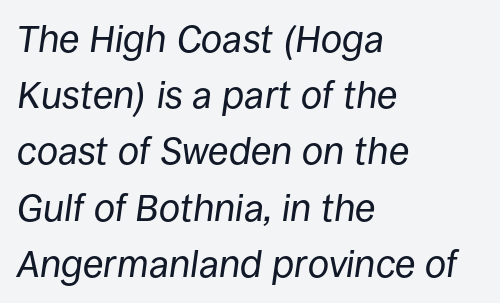
Q: Is the text bold? A: No.
Q: Is the text italic (slanted)? A: Yes, it leans right by about 8 degrees.
Q: Is the text underlined? A: No.
Q: How is the paragraph aligned? A: Left-aligned.
Q: Is the spacing between letters normal or unusually wide? A: Normal.
Q: Is the spacing between lines tight, normal or loose? A: Normal.
Q: Width (condensed, normal, or wide)? A: Normal.
Q: Stroke contrast? A: Low.
Q: x-height? A: Large.
Q: Monospaced? A: No.
